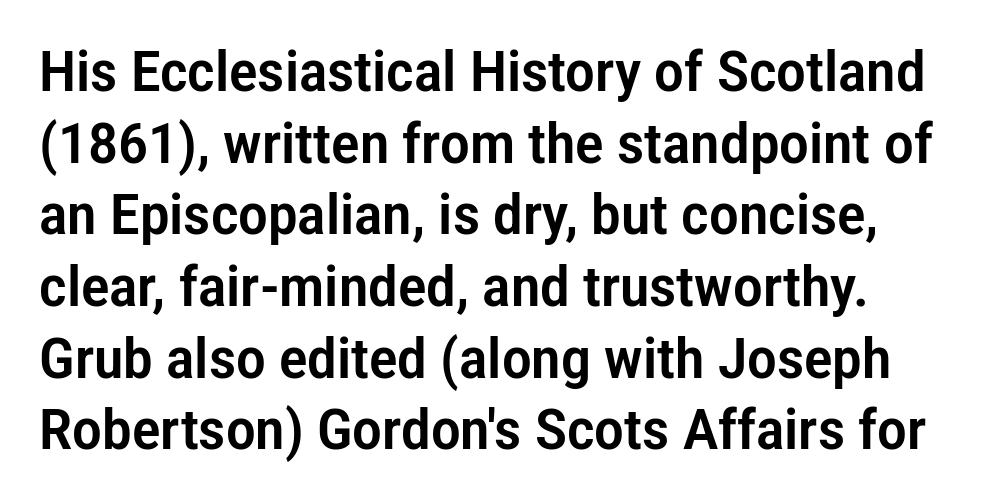
{"serif": "no", "italic": "no", "width": "condensed", "stroke_contrast": "low", "x_height": "medium", "monospaced": "no", "underline": "no", "align": "left", "line_spacing": "normal", "line_spacing_ratio": 1.28, "letter_spacing": "normal", "letter_spacing_em": 0.0, "glyph_px": 56}
